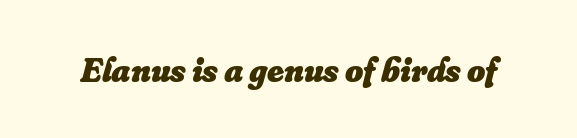
The image shows 35 px heavy type, italic (leaning right); set normal letter spacing, not underlined; low stroke contrast and a small x-height.
